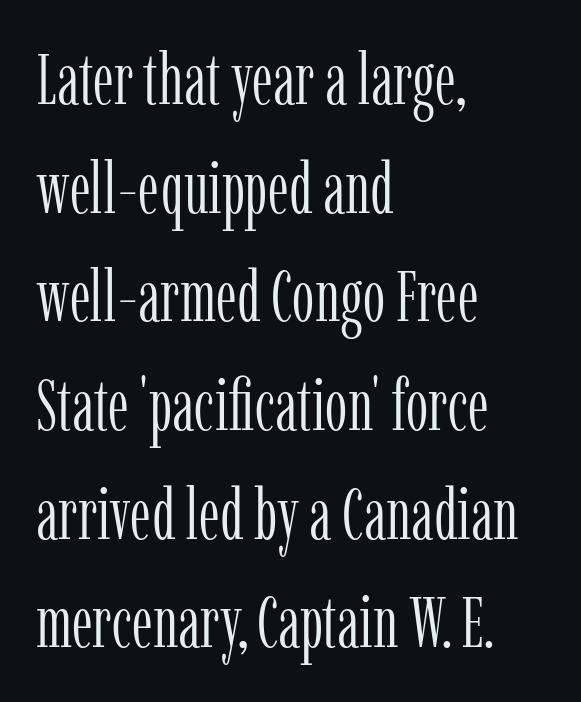
Q: Is the text bold? A: No.
Q: Is the text italic (slanted)? A: No, it is upright.
Q: Is the typeface a serif or a sans-serif typeface? A: Serif.
Q: Is the text underlined? A: No.
Q: How is the paragraph aligned? A: Left-aligned.
Q: Is the spacing between letters normal or unusually wide? A: Normal.
Q: Is the spacing between lines tight, normal or loose? A: Normal.
Q: Width (condensed, normal, or wide)? A: Condensed.
Q: Stroke contrast? A: Low.
Q: x-height? A: Medium.
Q: Monospaced? A: No.
